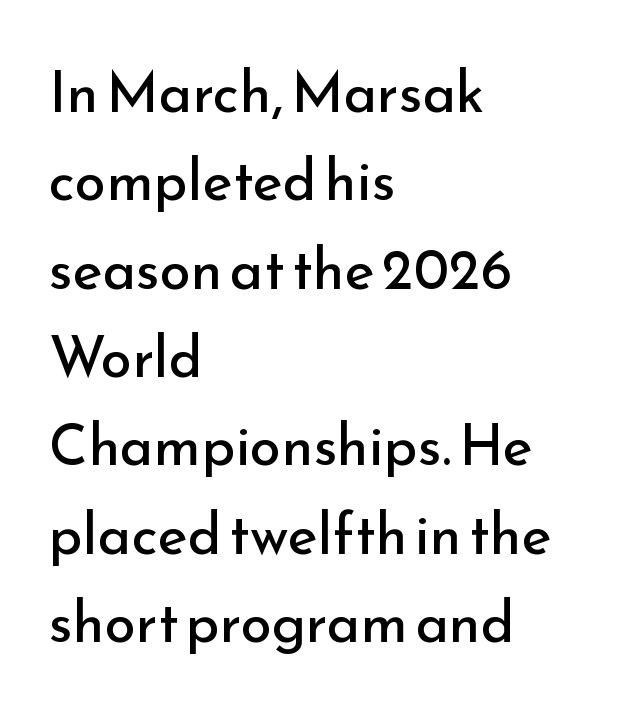
Q: Is the text bold? A: No.
Q: Is the text italic (slanted)? A: No, it is upright.
Q: Is the typeface a serif or a sans-serif typeface? A: Sans-serif.
Q: Is the text underlined? A: No.
Q: How is the paragraph aligned? A: Left-aligned.
Q: Is the spacing between letters normal or unusually wide? A: Normal.
Q: Is the spacing between lines tight, normal or loose? A: Normal.
Q: Width (condensed, normal, or wide)? A: Normal.
Q: Stroke contrast? A: Low.
Q: x-height? A: Small.
Q: Monospaced? A: No.
